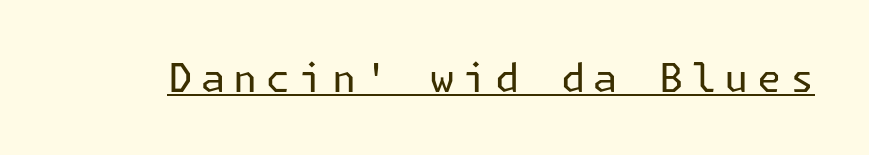
Q: Is the text bold? A: No.
Q: Is the text italic (slanted)? A: No, it is upright.
Q: Is the typeface a serif or a sans-serif typeface? A: Sans-serif.
Q: Is the text underlined? A: Yes.
Q: Is the spacing between letters normal or unusually wide? A: Unusually wide.
Q: Width (condensed, normal, or wide)? A: Normal.
Q: Stroke contrast? A: Low.
Q: x-height? A: Medium.
